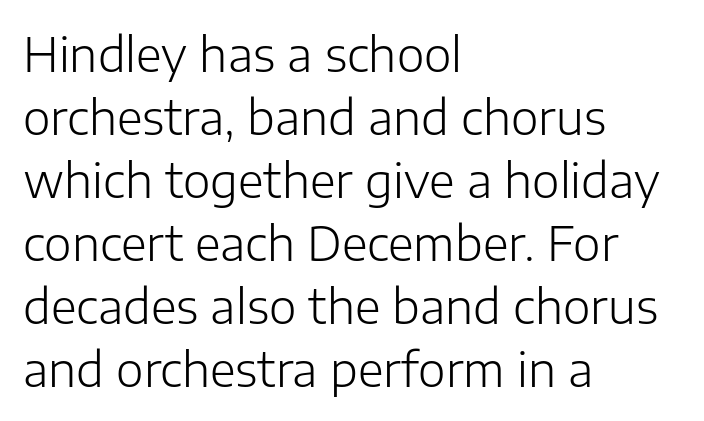
The image shows 47 px light sans-serif type, upright; set left-aligned, normal line spacing (1.34x), normal letter spacing, not underlined; low stroke contrast and a medium x-height.
